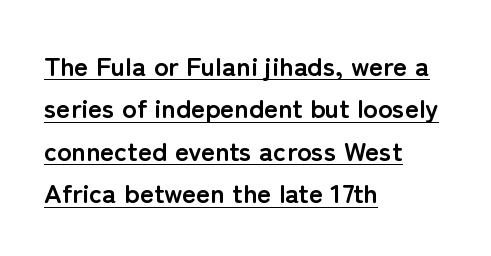
The image shows 27 px bold type, upright; set left-aligned, normal line spacing (1.57x), normal letter spacing, underlined.
